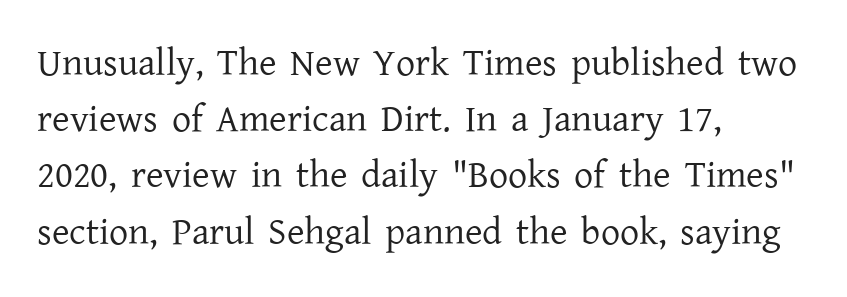
A roman cut, with each character standing at attention. Glance below the letters and you will spot only blank space. The strokes carry an ordinary text weight at most. Baseline-to-baseline distance is the conventional proportion of letter height.
